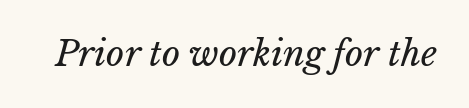
Q: Is the text bold? A: No.
Q: Is the text italic (slanted)? A: Yes, it leans right by about 15 degrees.
Q: Is the text underlined? A: No.
Q: Is the spacing between letters normal or unusually wide? A: Normal.
Q: Width (condensed, normal, or wide)? A: Normal.
Q: Stroke contrast? A: Low.
Q: x-height? A: Medium.
Q: Monospaced? A: No.
